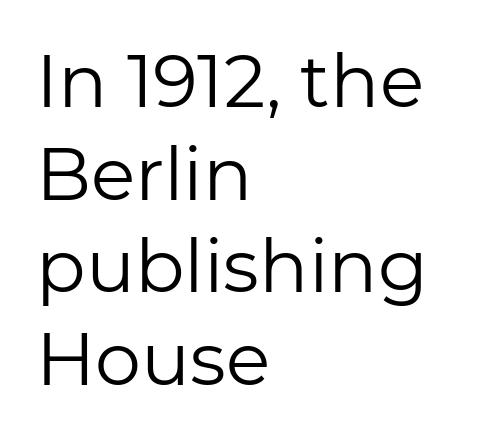
{"serif": "no", "italic": "no", "bold": "no", "weight": "regular", "width": "normal", "stroke_contrast": "low", "x_height": "medium", "monospaced": "no", "underline": "no", "align": "left", "line_spacing": "normal", "line_spacing_ratio": 1.27, "letter_spacing": "normal", "letter_spacing_em": 0.0, "glyph_px": 73}
